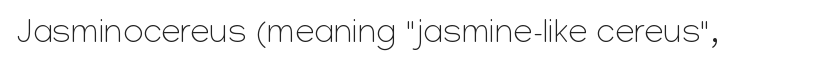
The image shows 35 px light sans-serif type, upright; set normal letter spacing, not underlined; low stroke contrast and a medium x-height.
